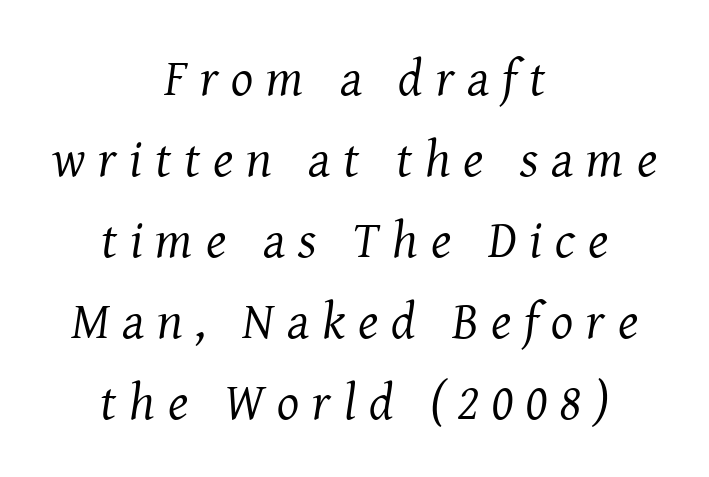
Q: Is the text bold? A: No.
Q: Is the text italic (slanted)? A: Yes, it leans right by about 8 degrees.
Q: Is the typeface a serif or a sans-serif typeface? A: Serif.
Q: Is the text underlined? A: No.
Q: How is the paragraph aligned? A: Centered.
Q: Is the spacing between letters normal or unusually wide? A: Unusually wide.
Q: Is the spacing between lines tight, normal or loose? A: Normal.
Q: Width (condensed, normal, or wide)? A: Normal.
Q: Stroke contrast? A: Medium.
Q: x-height? A: Medium.
Q: Monospaced? A: No.
